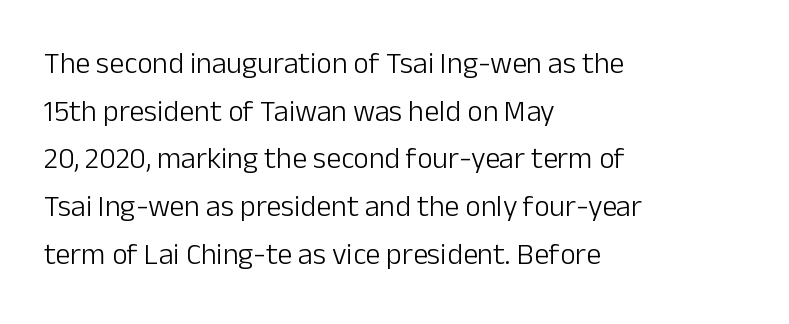
{"serif": "no", "italic": "no", "bold": "no", "weight": "light", "width": "normal", "stroke_contrast": "low", "x_height": "medium", "monospaced": "no", "underline": "no", "align": "left", "line_spacing": "normal", "line_spacing_ratio": 1.59, "letter_spacing": "normal", "letter_spacing_em": 0.0, "glyph_px": 30}
